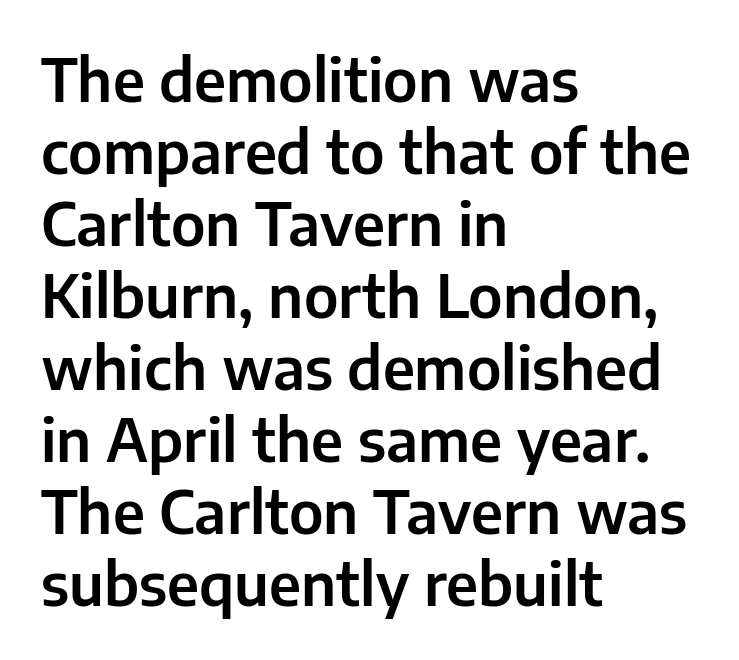
Default kerning and tracking; the words read as compact shapes. Has an underline been added? It has not. The rendering uses natural spacing where letterforms have individual widths. This rendering employs a face without finishing strokes, i.e., a sans-serif. The rendering anchors every line to the left-hand side.
